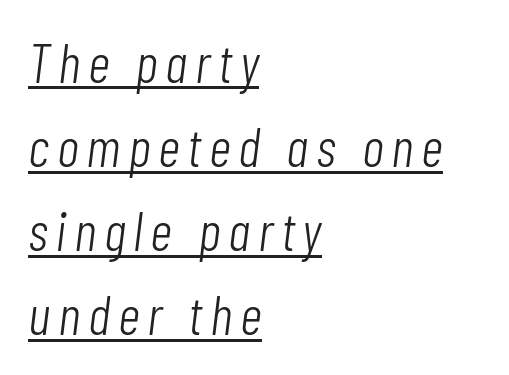
{"italic": "yes", "lean": "right", "slant_degrees": 7, "bold": "no", "weight": "light", "width": "condensed", "stroke_contrast": "low", "x_height": "medium", "monospaced": "no", "underline": "yes", "align": "left", "line_spacing": "normal", "line_spacing_ratio": 1.53, "glyph_px": 55}
